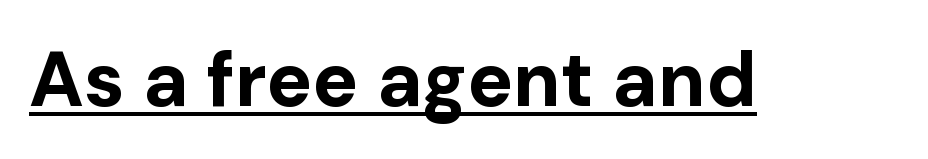
Q: Is the text bold? A: Yes.
Q: Is the text italic (slanted)? A: No, it is upright.
Q: Is the typeface a serif or a sans-serif typeface? A: Sans-serif.
Q: Is the text underlined? A: Yes.
Q: Is the spacing between letters normal or unusually wide? A: Normal.
Q: Width (condensed, normal, or wide)? A: Normal.
Q: Stroke contrast? A: Low.
Q: x-height? A: Medium.
Q: Monospaced? A: No.
